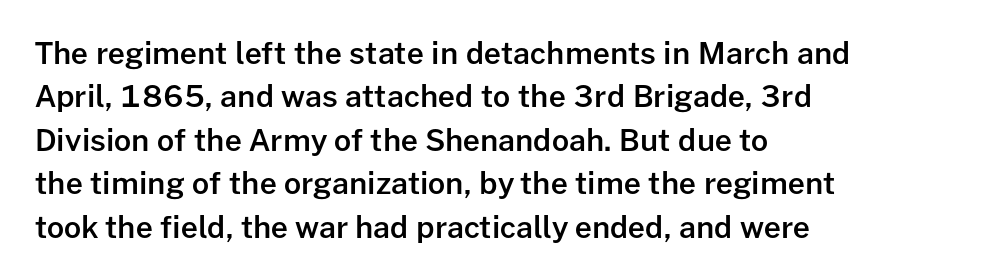
The image shows 30 px semibold sans-serif type, upright; set left-aligned, normal line spacing (1.45x), normal letter spacing, not underlined; low stroke contrast and a medium x-height.
